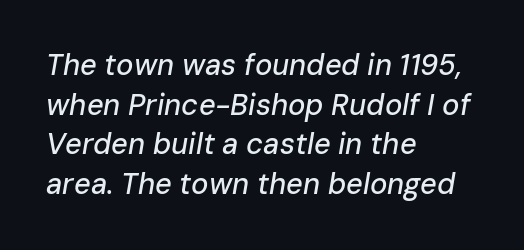
{"italic": "yes", "lean": "right", "slant_degrees": 10, "width": "normal", "stroke_contrast": "low", "x_height": "medium", "monospaced": "no", "underline": "no", "align": "left", "line_spacing": "normal", "line_spacing_ratio": 1.37, "letter_spacing": "normal", "letter_spacing_em": 0.0, "glyph_px": 29}
